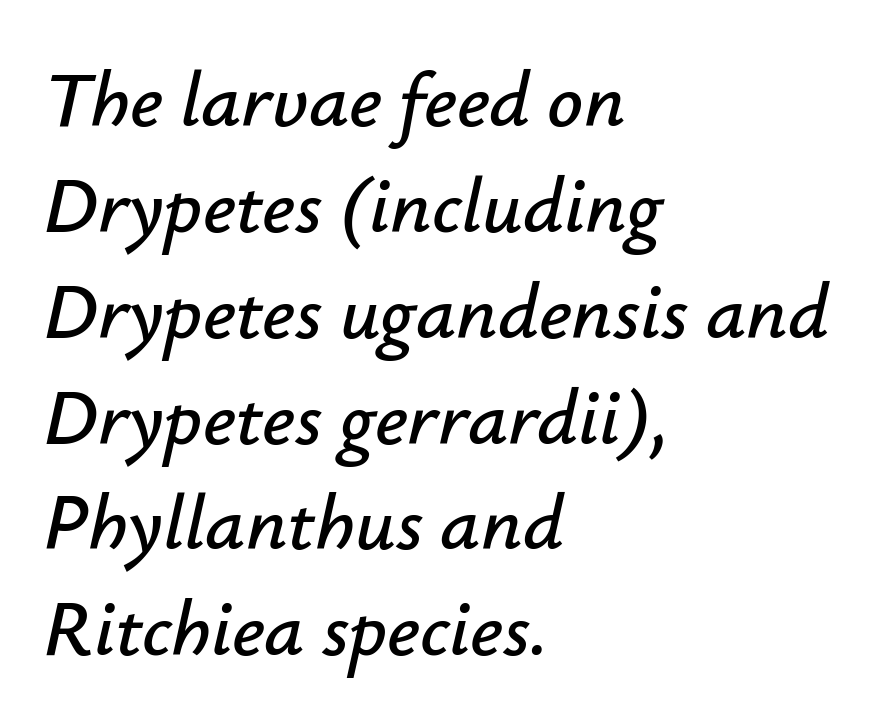
{"italic": "yes", "lean": "right", "slant_degrees": 12, "width": "normal", "stroke_contrast": "low", "x_height": "small", "monospaced": "no", "underline": "no", "align": "left", "line_spacing": "normal", "line_spacing_ratio": 1.34, "letter_spacing": "normal", "letter_spacing_em": 0.0, "glyph_px": 79}
